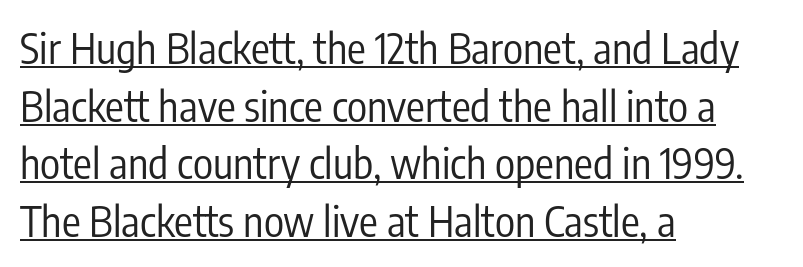
Q: Is the text bold? A: No.
Q: Is the text italic (slanted)? A: No, it is upright.
Q: Is the typeface a serif or a sans-serif typeface? A: Sans-serif.
Q: Is the text underlined? A: Yes.
Q: How is the paragraph aligned? A: Left-aligned.
Q: Is the spacing between letters normal or unusually wide? A: Normal.
Q: Is the spacing between lines tight, normal or loose? A: Normal.
Q: Width (condensed, normal, or wide)? A: Condensed.
Q: Stroke contrast? A: Low.
Q: x-height? A: Medium.
Q: Monospaced? A: No.
